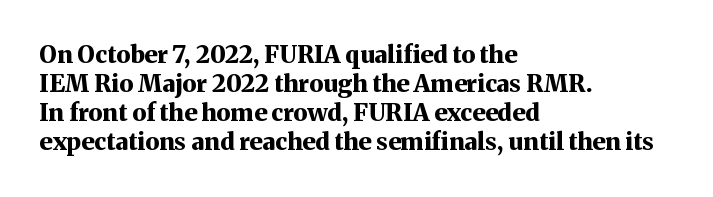
Q: Is the text bold? A: Yes.
Q: Is the text italic (slanted)? A: No, it is upright.
Q: Is the text underlined? A: No.
Q: How is the paragraph aligned? A: Left-aligned.
Q: Is the spacing between letters normal or unusually wide? A: Normal.
